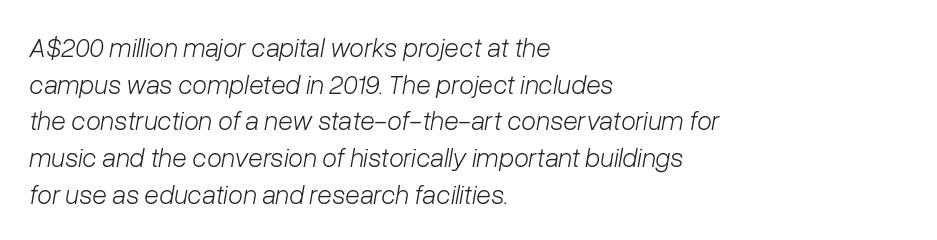
The image shows 27 px text type, italic (leaning right); set left-aligned, normal line spacing (1.36x), normal letter spacing, not underlined.
